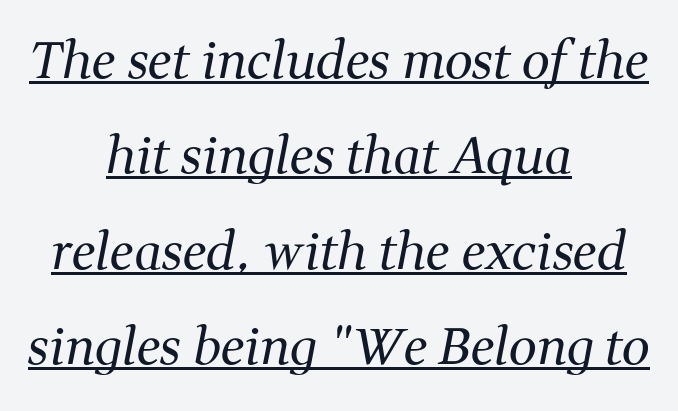
Here the designer chose a conventional face with non-uniform glyph widths. The letters carry serifs — small finishing strokes at the ends of their stems. The typography opts for an oblique posture over an upright one. Caption: multi-line text, centered on the measure. Observe the ordinary spacing: letters are neighbours, not strangers. Unbolded letterforms with no extra heft.
